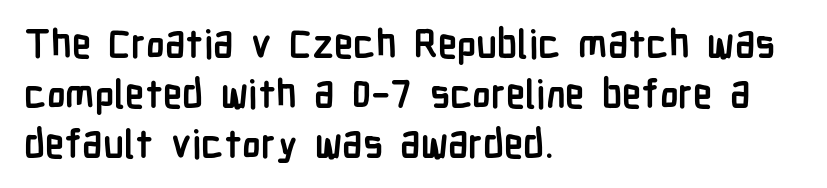
The image shows 39 px semibold, condensed sans-serif type, upright; set left-aligned, normal line spacing (1.28x), normal letter spacing, not underlined; low stroke contrast and a medium x-height.
